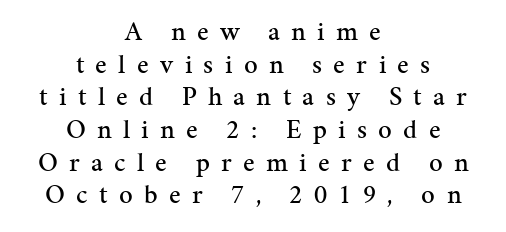
{"italic": "no", "underline": "no", "align": "center", "line_spacing_ratio": 1.21, "letter_spacing": "wide", "letter_spacing_em": 0.42, "glyph_px": 27}
